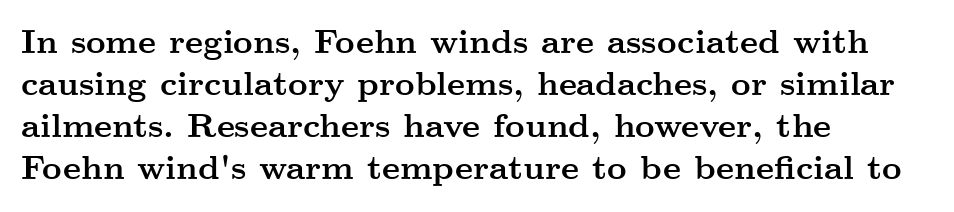
Q: Is the text bold? A: Yes.
Q: Is the text italic (slanted)? A: No, it is upright.
Q: Is the typeface a serif or a sans-serif typeface? A: Serif.
Q: Is the text underlined? A: No.
Q: How is the paragraph aligned? A: Left-aligned.
Q: Is the spacing between letters normal or unusually wide? A: Normal.
Q: Width (condensed, normal, or wide)? A: Wide.
Q: Stroke contrast? A: Medium.
Q: x-height? A: Small.
Q: Monospaced? A: No.
